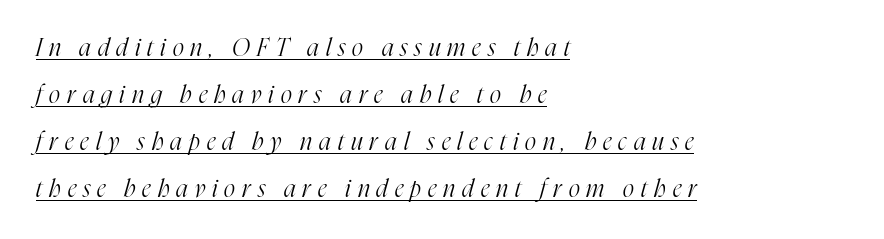
This rendering widens character spacing well past its baseline value. Decoration check: the copy is underlined. Bold? No — there's no thickening of the strokes. Notice how the passage keeps a crisp vertical edge on the left only. Does the lettering tilt? It does — this is italic. This sample trades compactness for vertical openness between lines.
